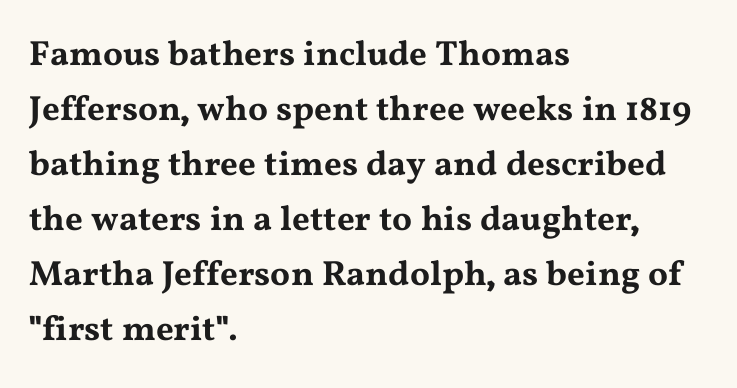
The image shows 35 px wide serif type, upright; set left-aligned, normal line spacing (1.57x), normal letter spacing, not underlined; medium stroke contrast and a medium x-height.
